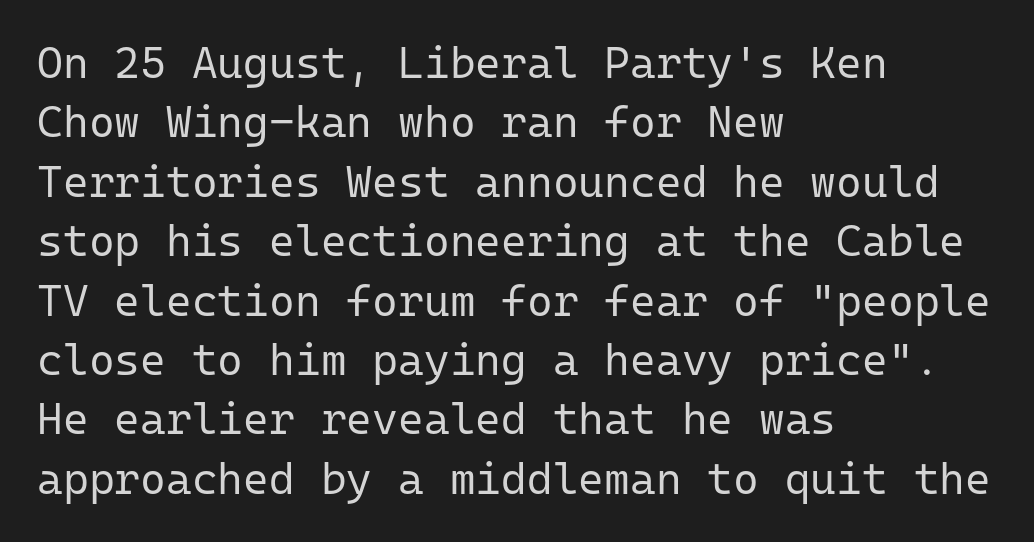
In terms of posture, this sample is upright. These lines are rendered in a fixed-pitch font. Stems here are at most as thick as an everyday book face. Whoever set this chose a conventional vertical rhythm. Type style note: lacks serifs. If you drew a ruler down the left edge, every line would touch it.
